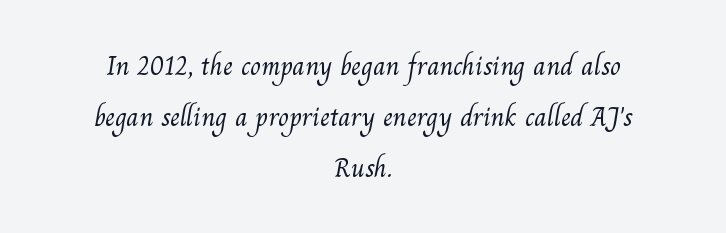
{"serif": "yes", "bold": "no", "weight": "light", "width": "normal", "stroke_contrast": "medium", "x_height": "small", "monospaced": "no", "underline": "no", "align": "center", "line_spacing_ratio": 1.82, "letter_spacing": "normal", "letter_spacing_em": 0.0, "glyph_px": 28}
